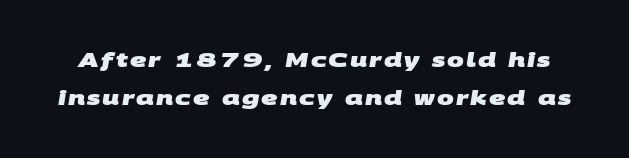
Q: Is the text bold? A: Yes.
Q: Is the text underlined? A: No.
Q: Is the spacing between lines tight, normal or loose? A: Loose.
